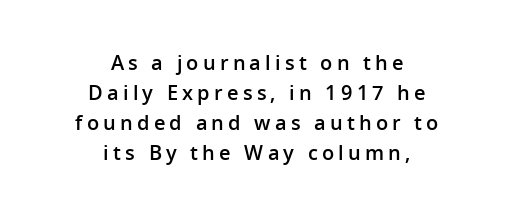
Heft: intermediate — a semibold. The type is letterspaced generously, with wide tracking. Does the leading feel generous? No, just average. In CSS terms this would be text-align: center. Ordinary non-slanted type is in use. Decoration check: the copy has no underline.
